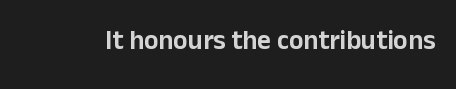
The image shows 27 px text type, upright; set normal letter spacing, not underlined.
